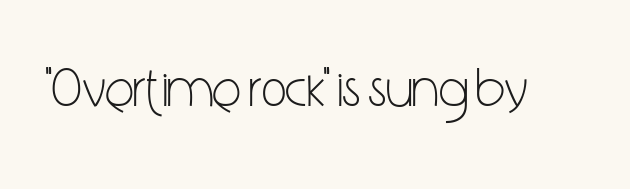
Q: Is the text bold? A: No.
Q: Is the text italic (slanted)? A: No, it is upright.
Q: Is the typeface a serif or a sans-serif typeface? A: Sans-serif.
Q: Is the text underlined? A: No.
Q: Is the spacing between letters normal or unusually wide? A: Normal.
Q: Width (condensed, normal, or wide)? A: Condensed.
Q: Stroke contrast? A: Low.
Q: x-height? A: Medium.
Q: Monospaced? A: No.
